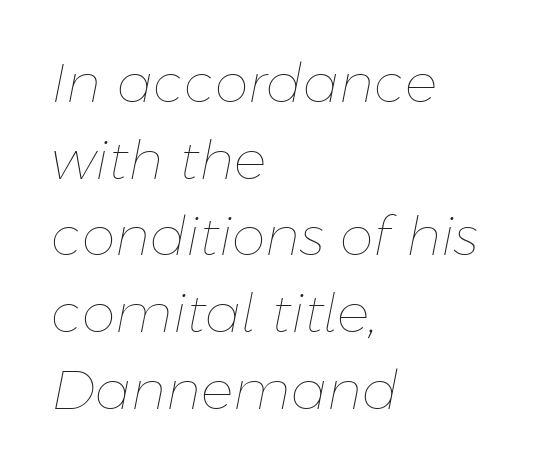
This is oblique type, the kind used for emphasis or titles. Think of a printed novel: that variable character pitch is what you see here. The face looks like a standard text weight, possibly lighter. The zone under the glyphs is completely vacant. The rag falls on the right side of this text block. In terms of letterspacing, this is plain default setting.
